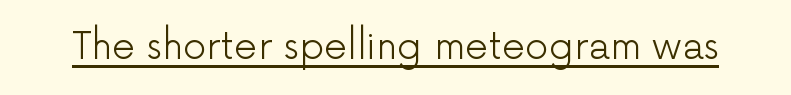
{"serif": "no", "italic": "no", "bold": "no", "weight": "light", "width": "normal", "stroke_contrast": "low", "x_height": "medium", "monospaced": "no", "underline": "yes", "letter_spacing": "normal", "letter_spacing_em": 0.0, "glyph_px": 37}
